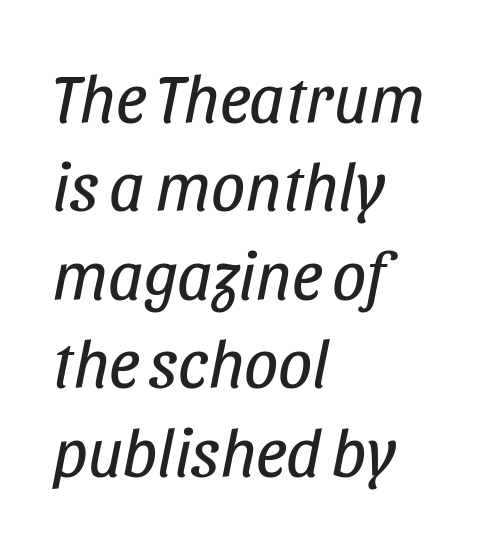
Normally led — the rows are evenly, conventionally spaced. Heaviness? Minimal to ordinary, like unemphasized prose. Standard letterfit; no display-style spreading of the glyphs. Letters rest on an invisible, unmarked baseline. Think of a printed novel: that variable character pitch is what you see here.
